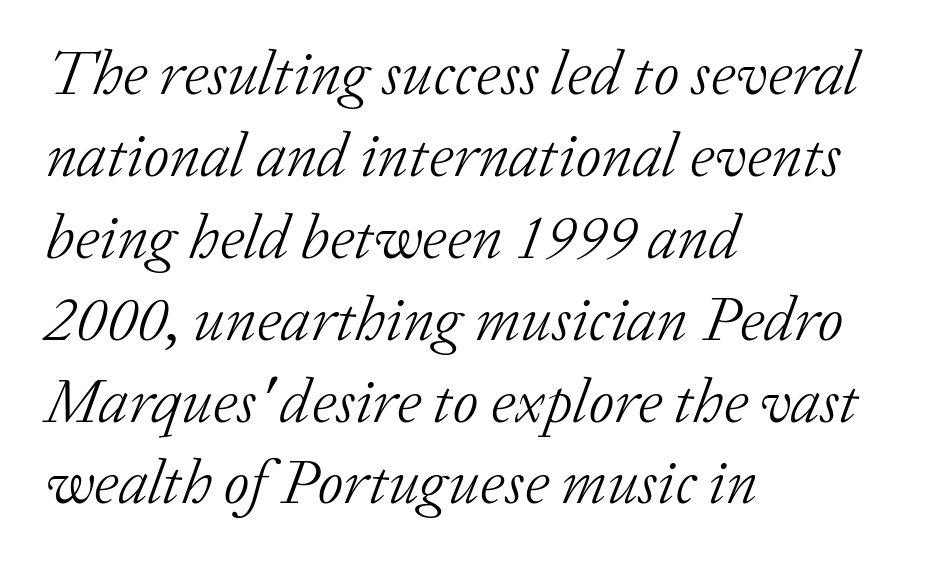
{"serif": "yes", "italic": "yes", "lean": "right", "slant_degrees": 20, "bold": "no", "weight": "light", "width": "normal", "stroke_contrast": "low", "x_height": "medium", "monospaced": "no", "underline": "no", "align": "left", "line_spacing": "normal", "line_spacing_ratio": 1.3, "letter_spacing": "normal", "letter_spacing_em": 0.0, "glyph_px": 63}
